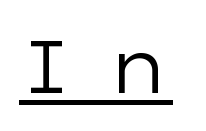
The image shows 74 px regular-weight, wide sans-serif type, upright; set unusually wide letter spacing (+0.42 em), underlined; low stroke contrast and a medium x-height.
